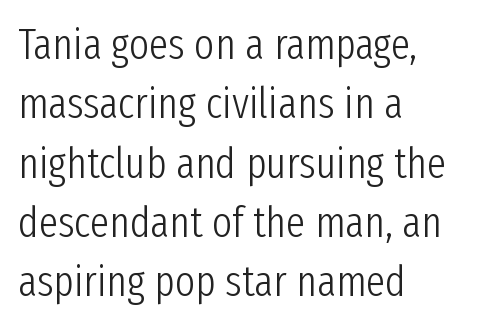
The image shows 43 px light, condensed sans-serif type, upright; set left-aligned, normal line spacing (1.38x), normal letter spacing, not underlined; low stroke contrast and a medium x-height.
